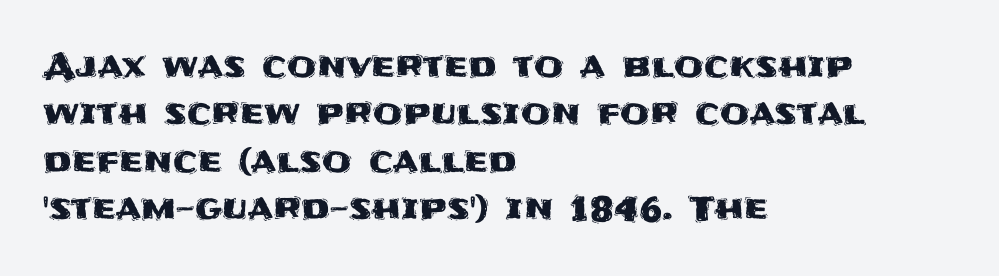
The image shows 34 px sans-serif type, upright; set left-aligned, normal line spacing (1.39x), normal letter spacing, not underlined; medium stroke contrast and a large x-height.
